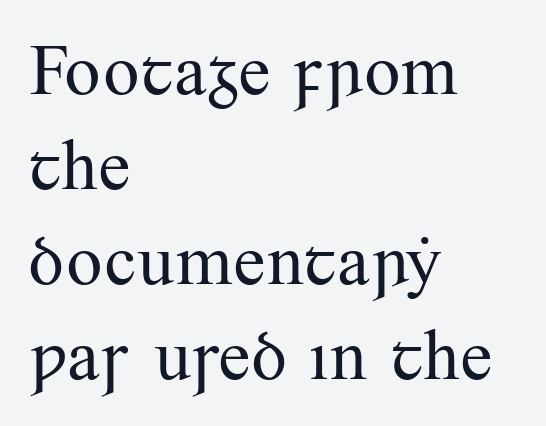
{"serif": "yes", "italic": "no", "bold": "no", "weight": "regular", "width": "normal", "stroke_contrast": "medium", "x_height": "small", "monospaced": "no", "underline": "no", "align": "left", "line_spacing": "normal", "line_spacing_ratio": 1.32, "letter_spacing": "normal", "letter_spacing_em": 0.0, "glyph_px": 72}
